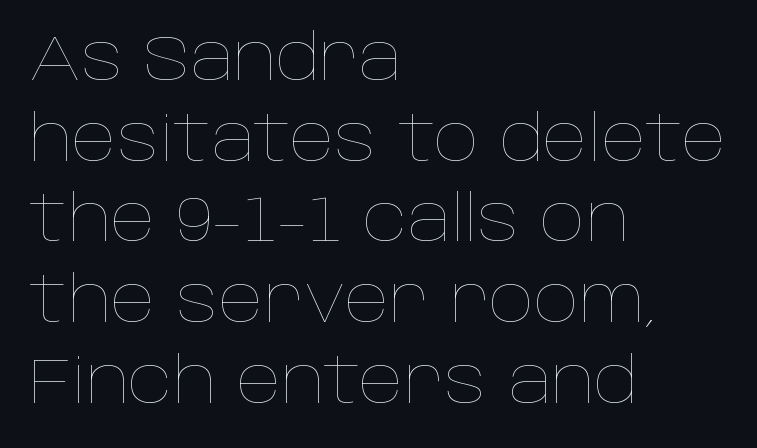
Q: Is the text bold? A: No.
Q: Is the text italic (slanted)? A: No, it is upright.
Q: Is the text underlined? A: No.
Q: How is the paragraph aligned? A: Left-aligned.
Q: Is the spacing between letters normal or unusually wide? A: Normal.
Q: Is the spacing between lines tight, normal or loose? A: Normal.
Q: Width (condensed, normal, or wide)? A: Normal.
Q: Stroke contrast? A: Low.
Q: x-height? A: Large.
Q: Monospaced? A: No.
